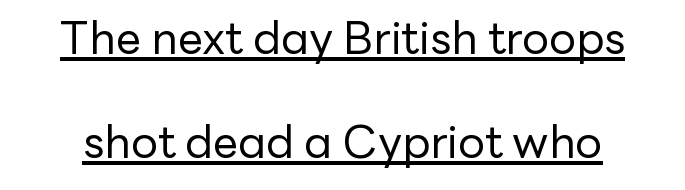
{"serif": "no", "italic": "no", "bold": "no", "weight": "regular", "width": "normal", "stroke_contrast": "low", "x_height": "medium", "monospaced": "no", "underline": "yes", "line_spacing": "loose", "line_spacing_ratio": 2.31, "letter_spacing": "normal", "letter_spacing_em": 0.0, "glyph_px": 45}
